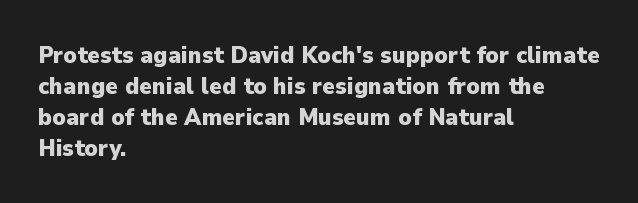
The image shows 24 px bold type, upright; set left-aligned, normal line spacing (1.29x), normal letter spacing, not underlined.
